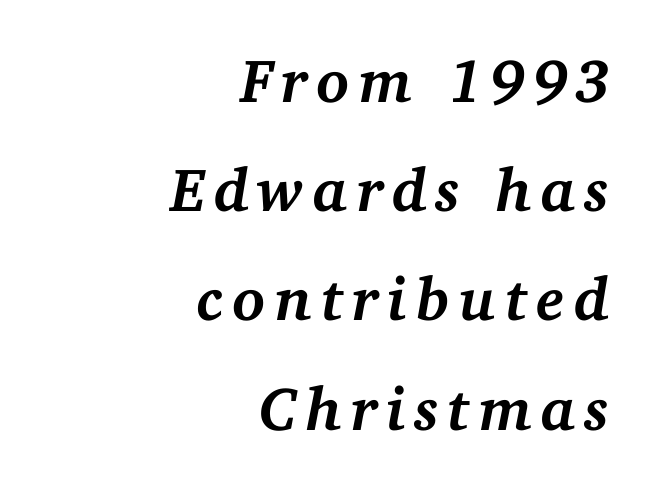
{"serif": "yes", "italic": "yes", "lean": "right", "slant_degrees": 11, "bold": "yes", "weight": "semibold", "width": "normal", "stroke_contrast": "medium", "x_height": "medium", "monospaced": "no", "underline": "no", "align": "right", "line_spacing_ratio": 1.79, "glyph_px": 61}
